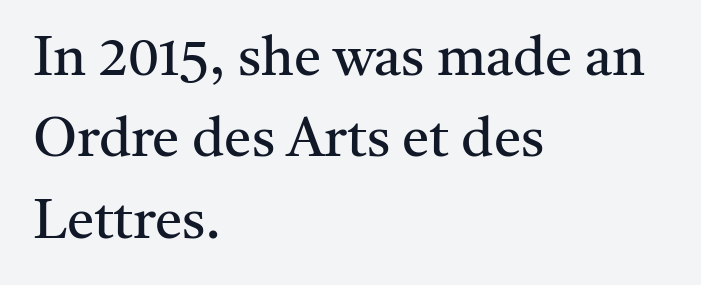
Q: Is the text bold? A: No.
Q: Is the text italic (slanted)? A: No, it is upright.
Q: Is the typeface a serif or a sans-serif typeface? A: Serif.
Q: Is the text underlined? A: No.
Q: How is the paragraph aligned? A: Left-aligned.
Q: Is the spacing between letters normal or unusually wide? A: Normal.
Q: Is the spacing between lines tight, normal or loose? A: Normal.
Q: Width (condensed, normal, or wide)? A: Normal.
Q: Stroke contrast? A: Medium.
Q: x-height? A: Medium.
Q: Monospaced? A: No.
